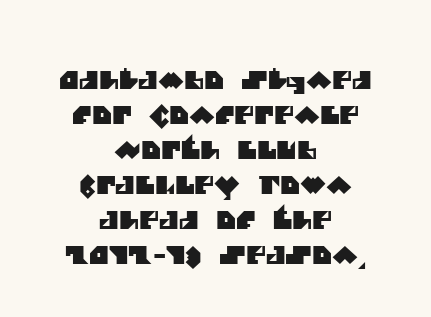
Nobody touched the tracking dial on this one. One-word summary of the alignment: center. What's the leading like? Ordinary, nothing unusual. The zone under the glyphs is completely vacant.
